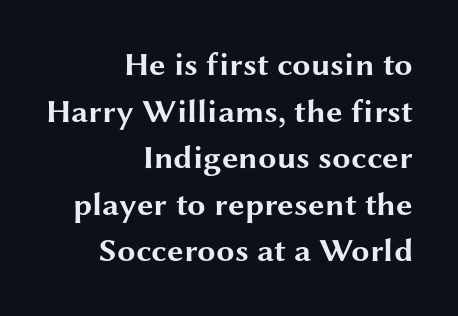
{"serif": "no", "italic": "no", "bold": "yes", "weight": "bold", "width": "wide", "stroke_contrast": "medium", "x_height": "medium", "monospaced": "no", "underline": "no", "align": "right", "line_spacing": "normal", "line_spacing_ratio": 1.41, "letter_spacing": "normal", "letter_spacing_em": 0.0, "glyph_px": 33}
